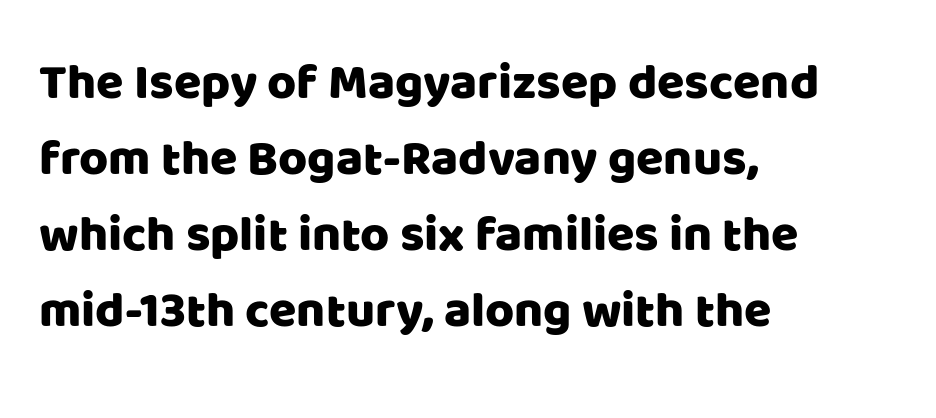
{"serif": "no", "italic": "no", "width": "normal", "stroke_contrast": "low", "x_height": "large", "monospaced": "no", "underline": "no", "align": "left", "line_spacing": "normal", "line_spacing_ratio": 1.52, "letter_spacing": "normal", "letter_spacing_em": 0.0, "glyph_px": 50}
